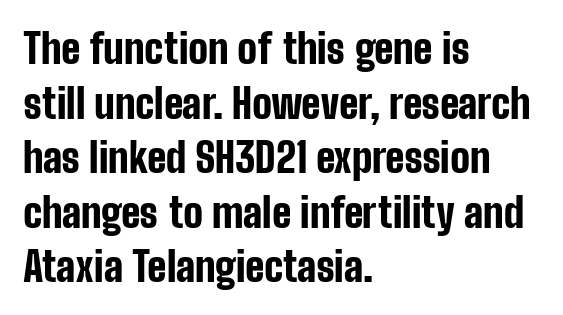
The image shows 41 px bold, condensed sans-serif type, upright; set left-aligned, normal line spacing (1.33x), normal letter spacing, not underlined; low stroke contrast and a medium x-height.
